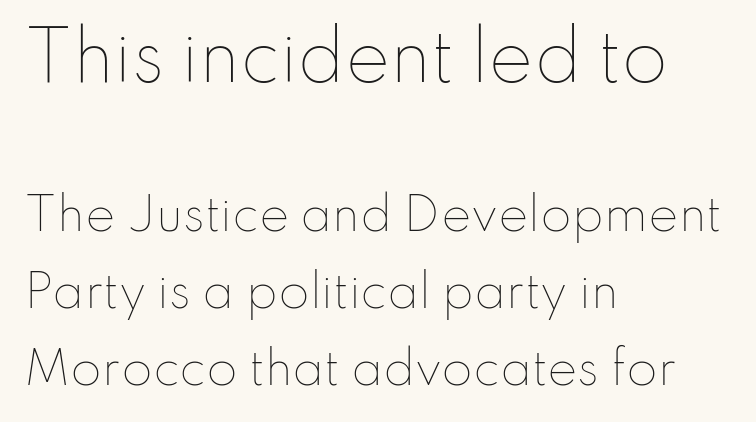
The image shows 67 px thin type, upright; set left-aligned, line spacing 1.71x, normal letter spacing, not underlined; the first (top) block is 1.49x larger; low stroke contrast and a small x-height.
